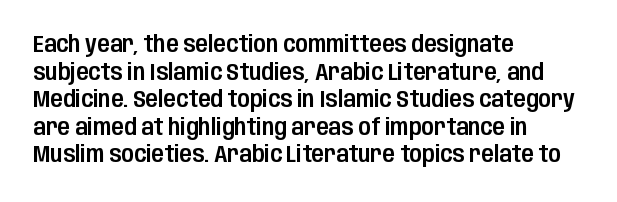
The image shows 23 px text type, upright; set left-aligned, line spacing 1.2x, normal letter spacing, not underlined.
